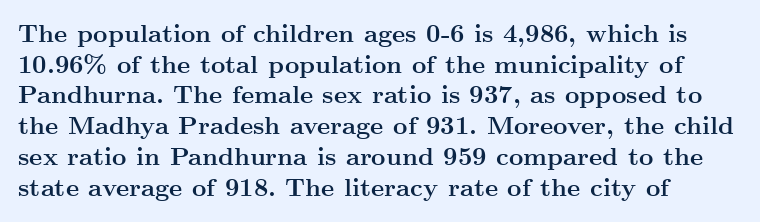
The image shows 25 px bold type, upright; set left-aligned, line spacing 1.23x, normal letter spacing, not underlined.
